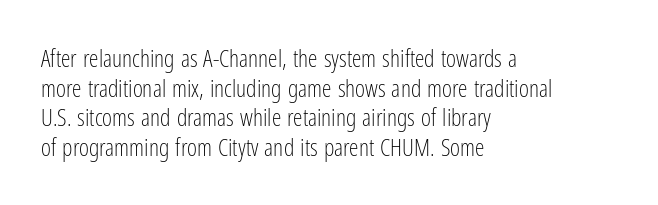
{"italic": "no", "bold": "no", "underline": "no", "align": "left", "line_spacing_ratio": 1.23, "letter_spacing": "normal", "letter_spacing_em": 0.0, "glyph_px": 24}
